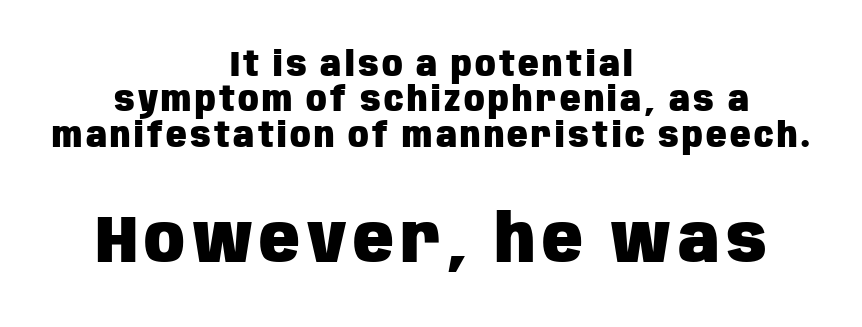
The image shows 67 px heavy, condensed sans-serif type, upright; set centered, tight line spacing (1.04x), not underlined; the second (bottom) block is 1.97x larger; low stroke contrast and a large x-height.
